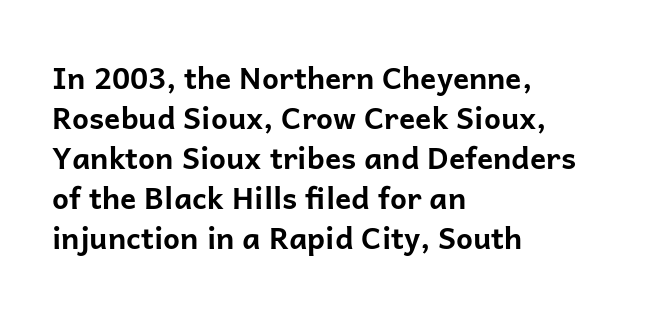
Is there much room between lines? A standard amount, neither cramped nor airy. Tall strokes in this sample are plumb rather than angled. Here the glyphs are tracked normally, forming tight word shapes. Plenty of ink on the page — the face is bold.
